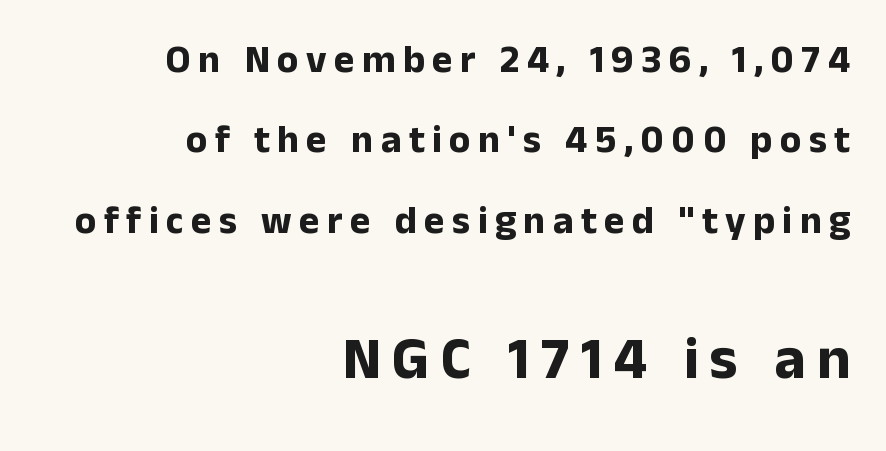
{"serif": "no", "italic": "no", "bold": "yes", "weight": "bold", "width": "normal", "stroke_contrast": "low", "x_height": "medium", "monospaced": "no", "underline": "no", "align": "right", "line_spacing": "loose", "line_spacing_ratio": 2.06, "larger_block": "second", "size_ratio": 1.51, "glyph_px": 59}
